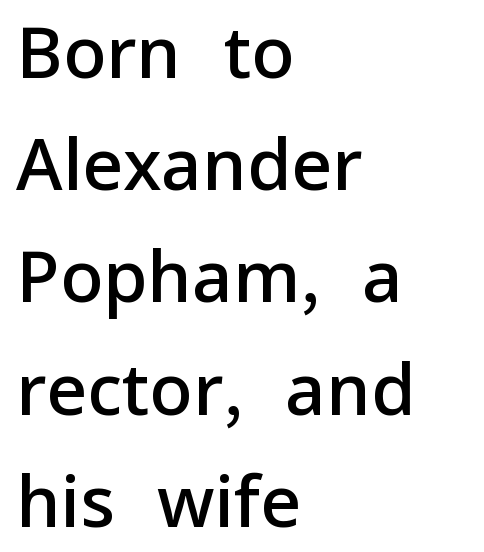
The typesetter chose a ragged-right arrangement here. Caption: standard tracking, unaltered. Bare-footed words on every line. Does the weight exceed regular? Yes, but only to semibold. These lines are composed in type without serifs. The letters stand upright; this is a roman face.
